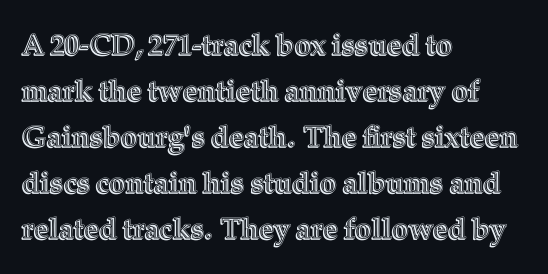
The image shows 29 px text type, upright; set left-aligned, normal line spacing (1.59x), normal letter spacing, not underlined; a medium x-height.
